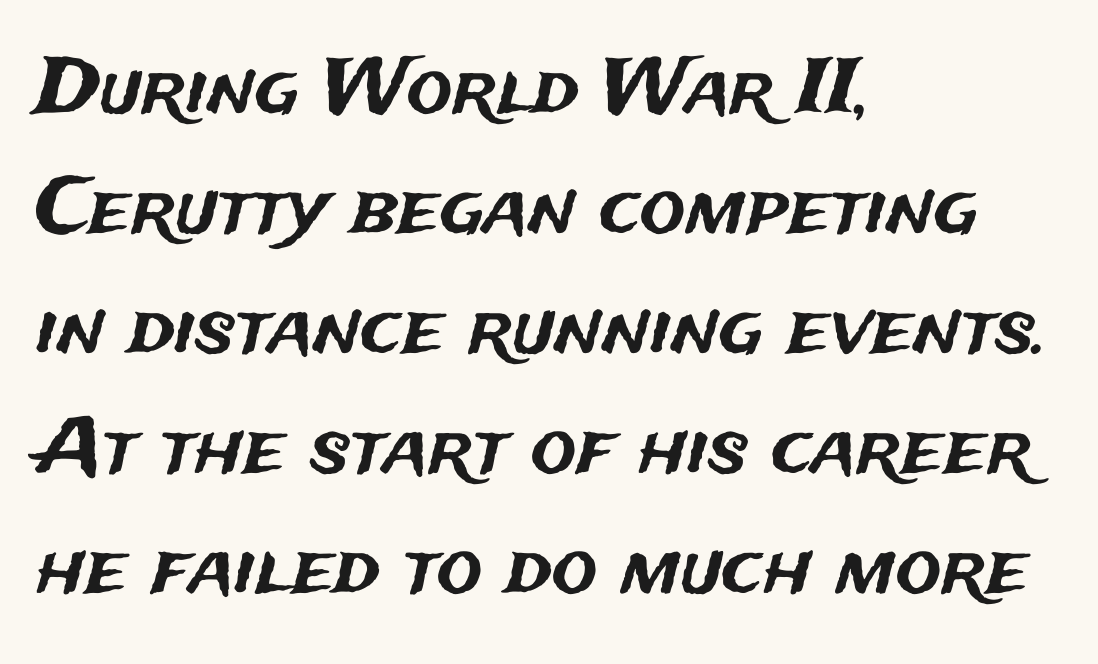
The image shows 76 px sans-serif type; set left-aligned, normal line spacing (1.58x), normal letter spacing, not underlined; medium stroke contrast and a medium x-height.
